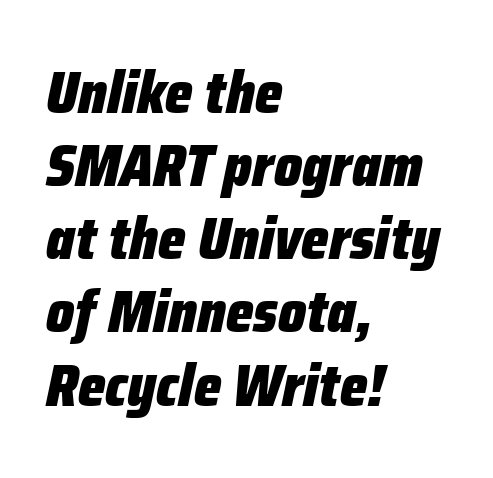
The lettering tilts uniformly, giving the passage an italic look. Varying glyph widths throughout — classic text-font behaviour. The space beneath each line is pristine and unruled. Every letter is thick-stroked: bold, no question. How are the letters spaced? Ordinarily, with no added tracking. This rendering uses left alignment, leaving the right contour irregular.
